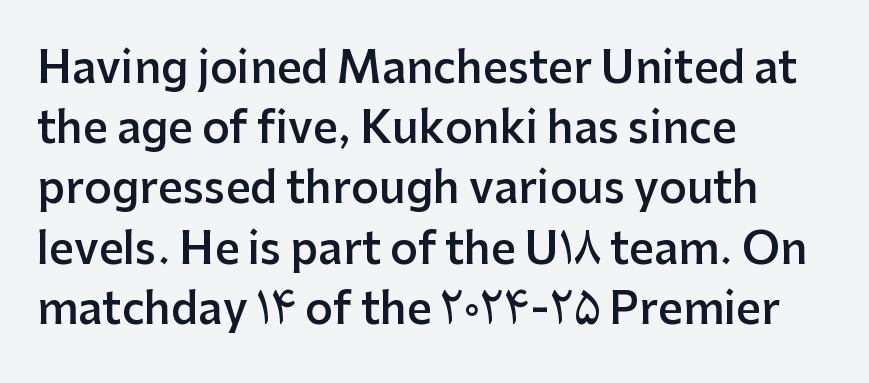
The image shows 43 px semibold sans-serif type, upright; set left-aligned, normal line spacing (1.4x), normal letter spacing, not underlined; low stroke contrast and a medium x-height.
